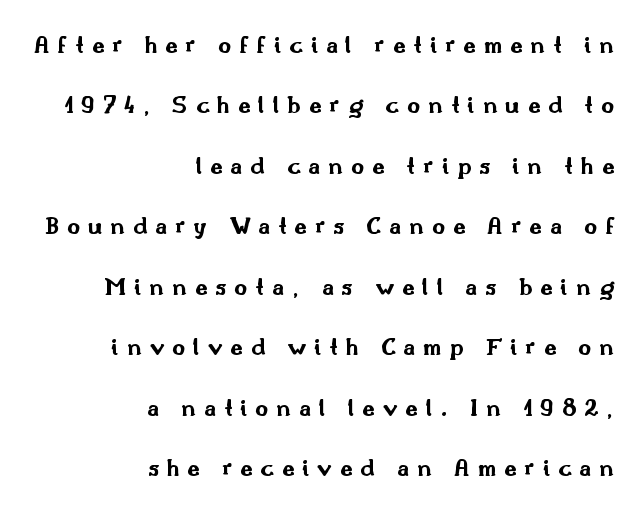
Q: Is the text bold? A: Yes.
Q: Is the text italic (slanted)? A: No, it is upright.
Q: Is the text underlined? A: No.
Q: How is the paragraph aligned? A: Right-aligned.
Q: Is the spacing between letters normal or unusually wide? A: Unusually wide.
Q: Is the spacing between lines tight, normal or loose? A: Loose.
